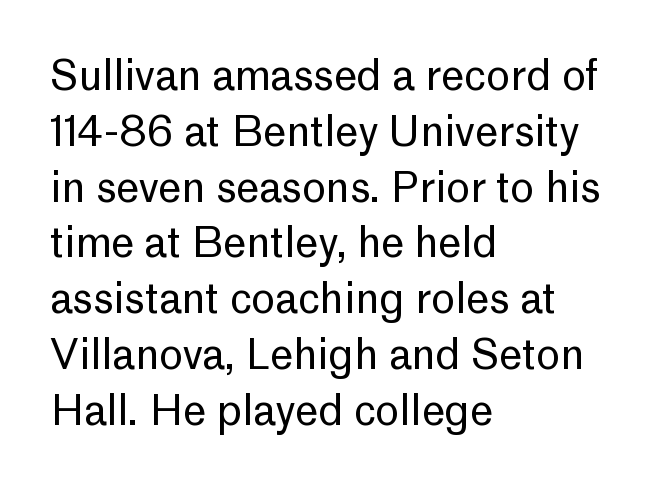
{"serif": "no", "italic": "no", "bold": "no", "weight": "regular", "width": "normal", "stroke_contrast": "low", "x_height": "medium", "monospaced": "no", "underline": "no", "align": "left", "line_spacing": "normal", "line_spacing_ratio": 1.36, "letter_spacing": "normal", "letter_spacing_em": 0.0, "glyph_px": 41}
